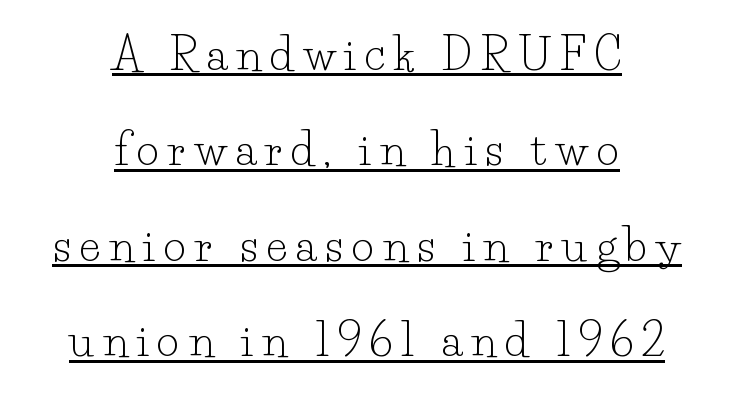
The image shows 44 px light serif type, upright; set centered, loose line spacing (2.17x), unusually wide letter spacing (+0.2 em), underlined; low stroke contrast and a small x-height.
